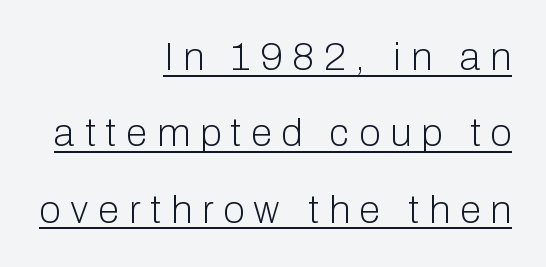
The image shows 39 px light sans-serif type, upright; set right-aligned, loose line spacing (1.96x), unusually wide letter spacing (+0.25 em), underlined; low stroke contrast and a medium x-height.
